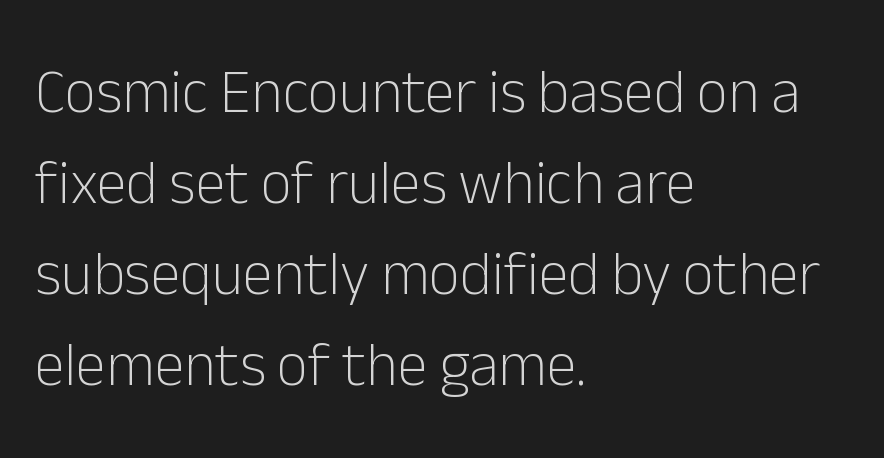
{"serif": "no", "italic": "no", "bold": "no", "weight": "light", "width": "normal", "stroke_contrast": "low", "x_height": "medium", "monospaced": "no", "underline": "no", "align": "left", "line_spacing": "normal", "line_spacing_ratio": 1.49, "letter_spacing": "normal", "letter_spacing_em": 0.0, "glyph_px": 61}
